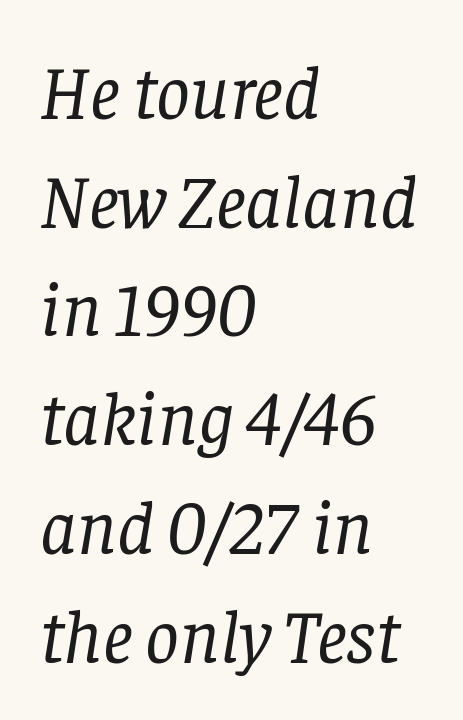
You can tell it's italic because the verticals aren't actually vertical. Check under the words: just untouched page. Each stroke keeps to a modest, everyday thickness or less. The rendering uses natural spacing where letterforms have individual widths. Is this a sans? No — the strokes have serifs.
